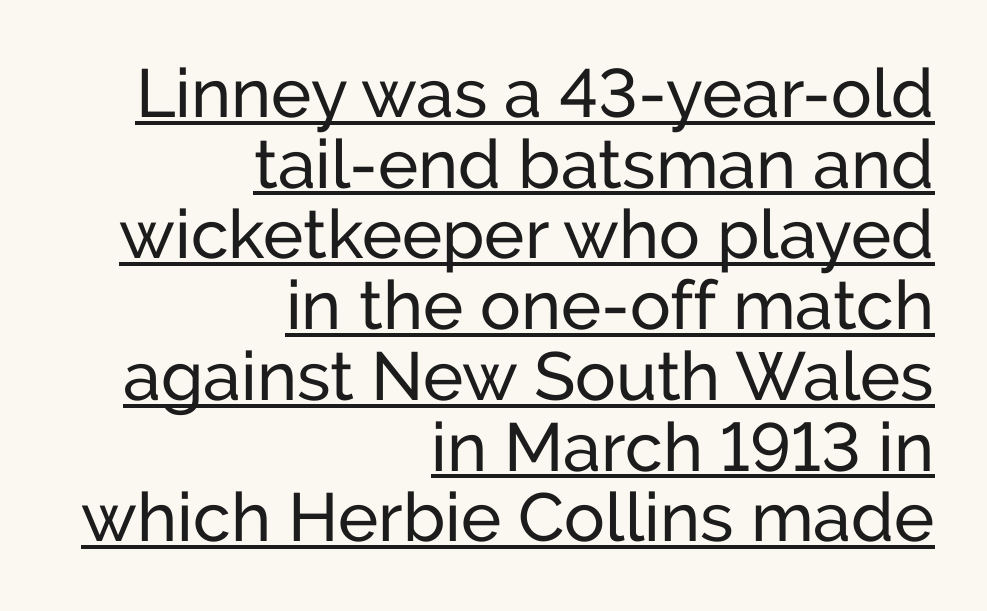
Q: Is the text bold? A: No.
Q: Is the text italic (slanted)? A: No, it is upright.
Q: Is the typeface a serif or a sans-serif typeface? A: Sans-serif.
Q: Is the text underlined? A: Yes.
Q: How is the paragraph aligned? A: Right-aligned.
Q: Is the spacing between letters normal or unusually wide? A: Normal.
Q: Is the spacing between lines tight, normal or loose? A: Tight.
Q: Width (condensed, normal, or wide)? A: Normal.
Q: Stroke contrast? A: Low.
Q: x-height? A: Medium.
Q: Monospaced? A: No.
